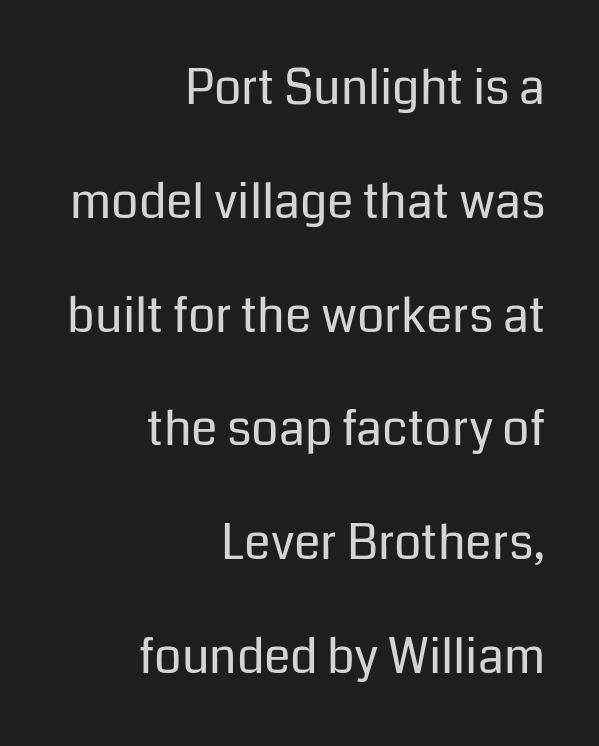
The image shows 48 px regular-weight sans-serif type, upright; set right-aligned, loose line spacing (2.37x), normal letter spacing, not underlined; low stroke contrast and a medium x-height.
